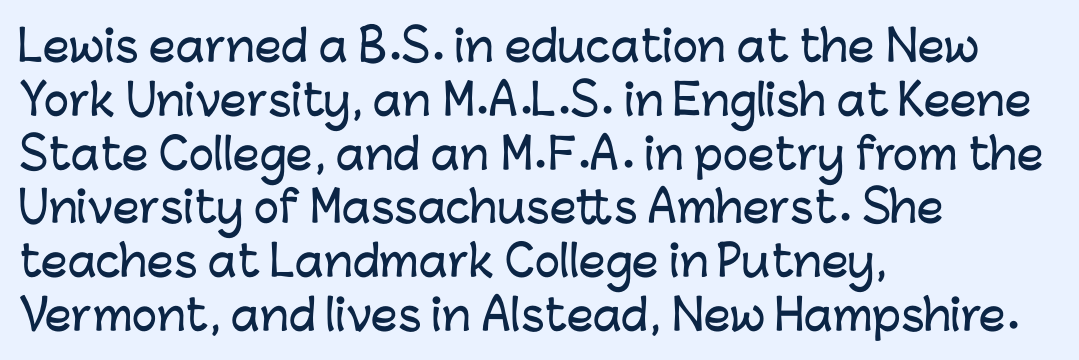
{"serif": "no", "italic": "no", "width": "normal", "stroke_contrast": "low", "x_height": "medium", "monospaced": "no", "underline": "no", "align": "left", "line_spacing": "normal", "line_spacing_ratio": 1.28, "letter_spacing": "normal", "letter_spacing_em": 0.0, "glyph_px": 42}
